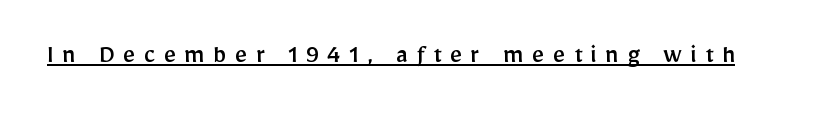
Someone cranked the tracking dial way up on this one. The axis of the letterforms is exactly vertical. Has an underline been added? It has.
